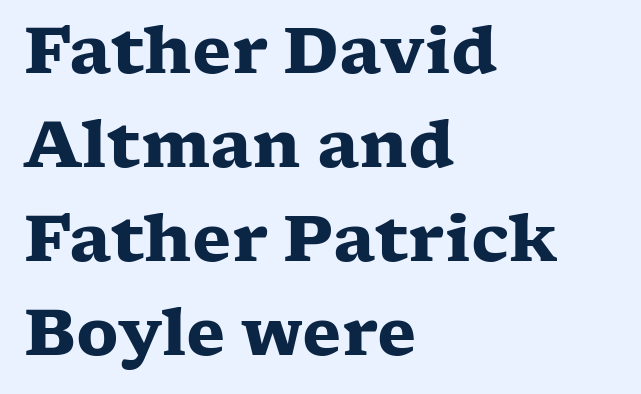
Q: Is the text bold? A: Yes.
Q: Is the text italic (slanted)? A: No, it is upright.
Q: Is the typeface a serif or a sans-serif typeface? A: Serif.
Q: Is the text underlined? A: No.
Q: How is the paragraph aligned? A: Left-aligned.
Q: Is the spacing between letters normal or unusually wide? A: Normal.
Q: Is the spacing between lines tight, normal or loose? A: Normal.
Q: Width (condensed, normal, or wide)? A: Wide.
Q: Stroke contrast? A: Low.
Q: x-height? A: Medium.
Q: Monospaced? A: No.
